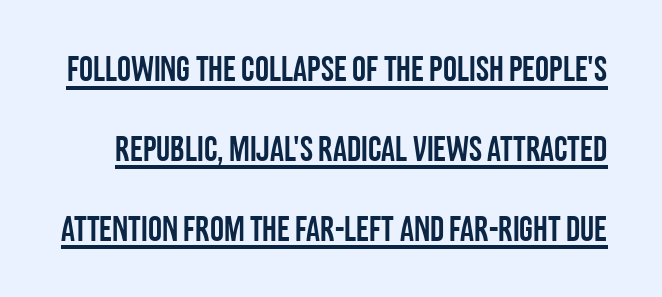
The image shows 35 px condensed sans-serif type, upright; set loose line spacing (2.28x), normal letter spacing, underlined; low stroke contrast and a large x-height.
